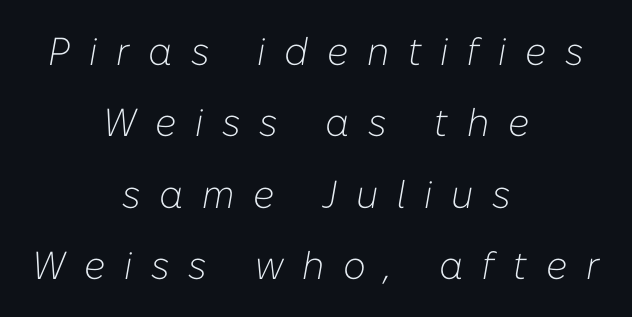
{"italic": "yes", "lean": "right", "slant_degrees": 10, "bold": "no", "weight": "light", "width": "normal", "stroke_contrast": "low", "x_height": "medium", "monospaced": "no", "underline": "no", "align": "center", "line_spacing_ratio": 1.83, "letter_spacing": "wide", "letter_spacing_em": 0.48, "glyph_px": 39}
